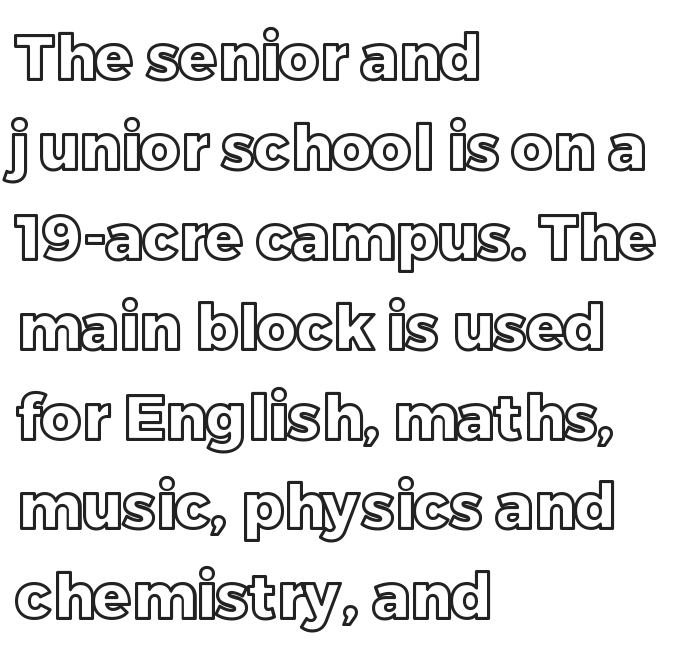
The image shows 62 px text type, upright; set left-aligned, normal line spacing (1.45x), normal letter spacing, not underlined; a large x-height.
